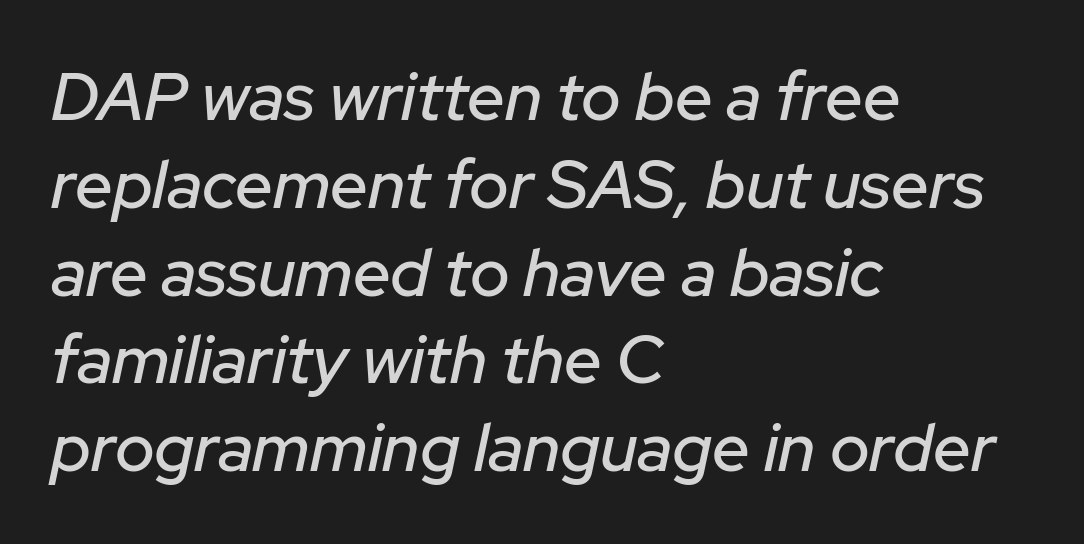
Q: Is the text italic (slanted)? A: Yes, it leans right by about 12 degrees.
Q: Is the text underlined? A: No.
Q: How is the paragraph aligned? A: Left-aligned.
Q: Is the spacing between letters normal or unusually wide? A: Normal.
Q: Is the spacing between lines tight, normal or loose? A: Normal.
Q: Width (condensed, normal, or wide)? A: Normal.
Q: Stroke contrast? A: Low.
Q: x-height? A: Medium.
Q: Monospaced? A: No.
